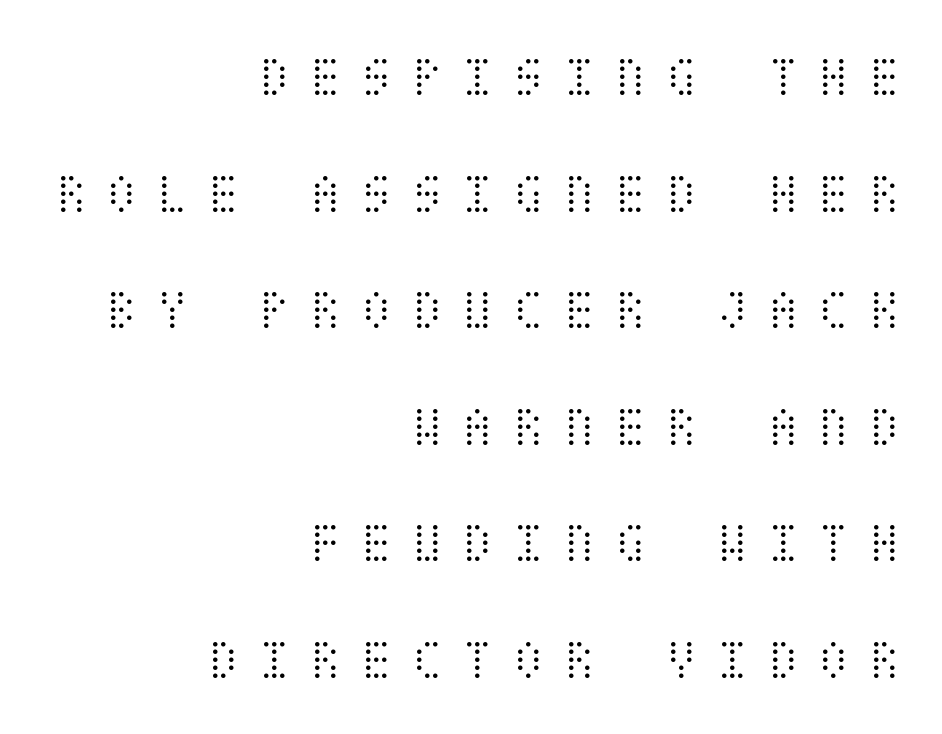
{"italic": "no", "bold": "no", "weight": "light", "width": "condensed", "stroke_contrast": "medium", "x_height": "large", "underline": "no", "align": "right", "line_spacing": "loose", "line_spacing_ratio": 2.01, "letter_spacing": "wide", "letter_spacing_em": 0.33, "glyph_px": 58}
